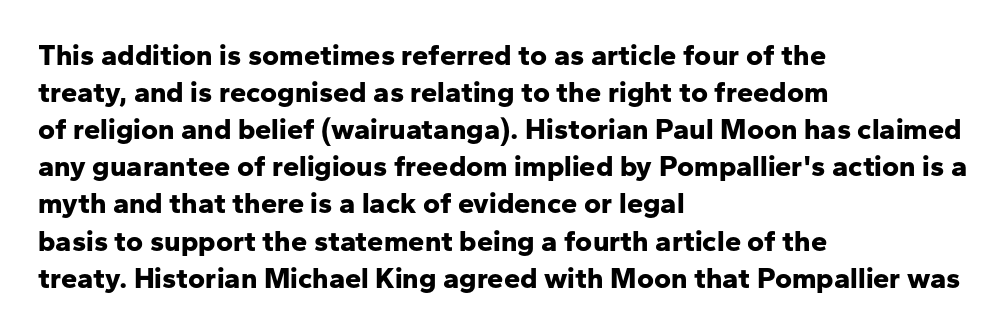
{"serif": "no", "italic": "no", "bold": "yes", "weight": "bold", "width": "normal", "stroke_contrast": "low", "x_height": "medium", "monospaced": "no", "underline": "no", "align": "left", "line_spacing": "normal", "line_spacing_ratio": 1.28, "letter_spacing": "normal", "letter_spacing_em": 0.0, "glyph_px": 29}
